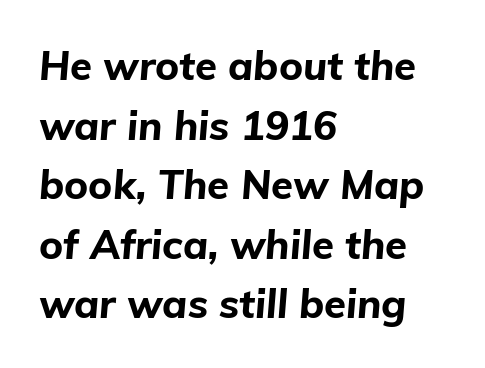
The image shows 40 px bold type, italic (leaning right); set left-aligned, normal line spacing (1.49x), normal letter spacing, not underlined; low stroke contrast and a medium x-height.
